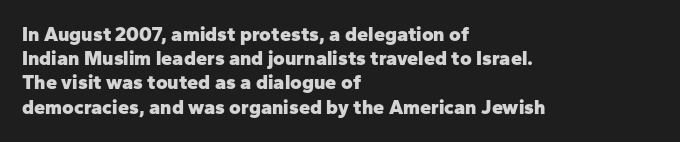
The image shows 20 px bold type, upright; set left-aligned, line spacing 1.21x, normal letter spacing, not underlined.
